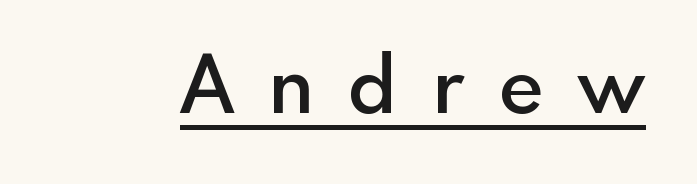
{"serif": "no", "italic": "no", "bold": "semi", "weight": "semibold", "width": "normal", "x_height": "small", "monospaced": "no", "underline": "yes", "letter_spacing": "wide", "letter_spacing_em": 0.45, "glyph_px": 78}
